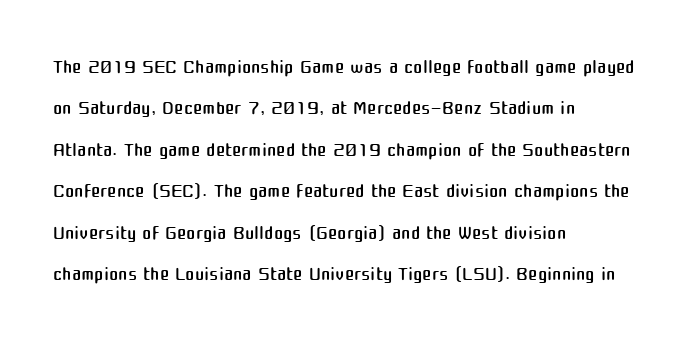
{"serif": "no", "italic": "no", "bold": "no", "weight": "regular", "width": "normal", "stroke_contrast": "medium", "x_height": "medium", "monospaced": "no", "underline": "no", "align": "left", "line_spacing": "normal", "line_spacing_ratio": 1.48, "letter_spacing": "normal", "letter_spacing_em": 0.0, "glyph_px": 28}
